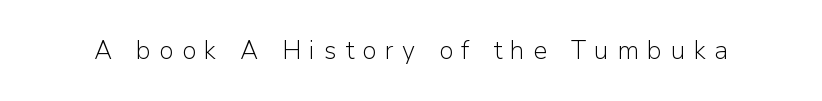
The image shows 25 px text type, upright; set unusually wide letter spacing (+0.34 em), not underlined.
